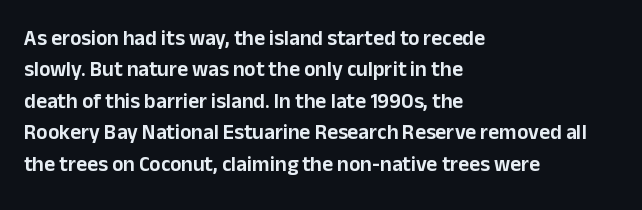
The image shows 21 px text type, upright; set left-aligned, normal line spacing (1.5x), normal letter spacing, not underlined.
